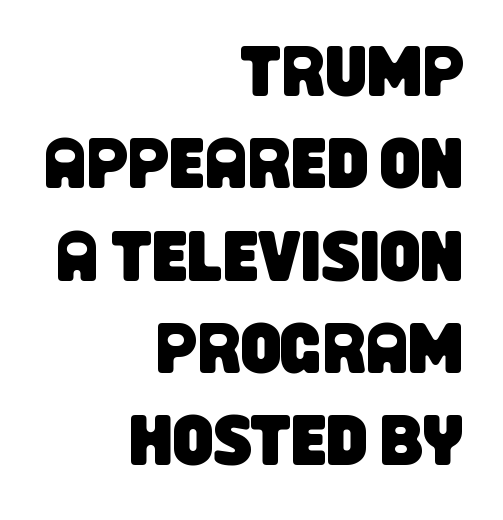
{"serif": "no", "width": "condensed", "stroke_contrast": "low", "x_height": "large", "monospaced": "no", "underline": "no", "align": "right", "line_spacing": "normal", "line_spacing_ratio": 1.3, "letter_spacing": "normal", "letter_spacing_em": 0.0, "glyph_px": 71}
